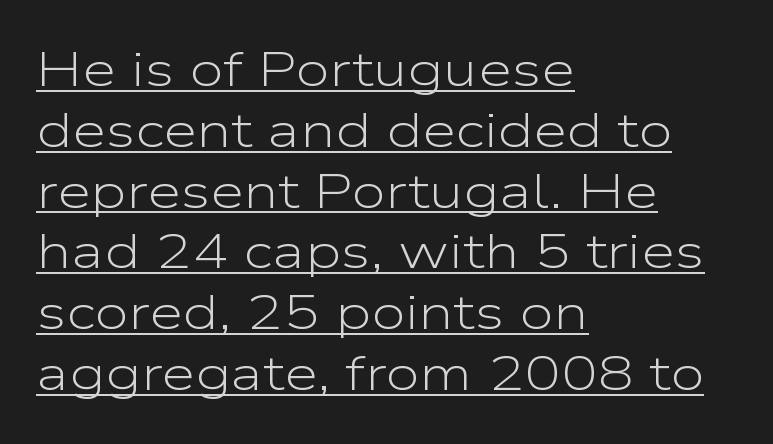
The image shows 49 px light, wide sans-serif type, upright; set left-aligned, line spacing 1.24x, normal letter spacing, underlined; low stroke contrast and a medium x-height.
